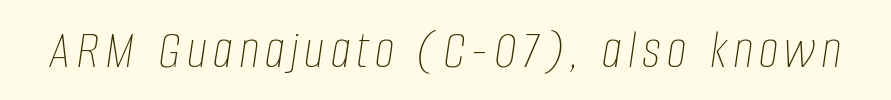
{"italic": "yes", "lean": "right", "slant_degrees": 8, "bold": "no", "weight": "thin", "width": "condensed", "stroke_contrast": "low", "x_height": "large", "monospaced": "no", "underline": "no", "glyph_px": 56}
